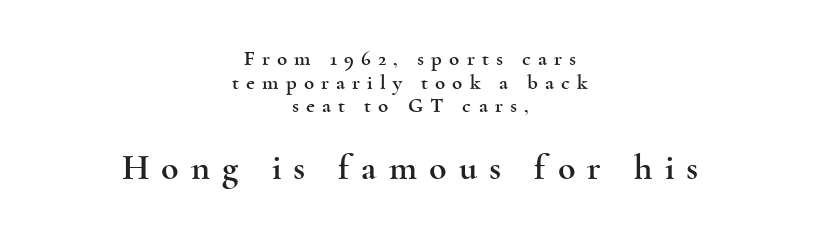
Q: Is the text italic (slanted)? A: No, it is upright.
Q: Is the typeface a serif or a sans-serif typeface? A: Serif.
Q: Is the text underlined? A: No.
Q: How is the paragraph aligned? A: Centered.
Q: Is the spacing between letters normal or unusually wide? A: Unusually wide.
Q: Is the spacing between lines tight, normal or loose? A: Tight.
Q: Which block of text is set in a larger size, the first (top) or the second (bottom)? A: The second (bottom) one.
Q: Width (condensed, normal, or wide)? A: Wide.
Q: x-height? A: Small.
Q: Monospaced? A: No.
